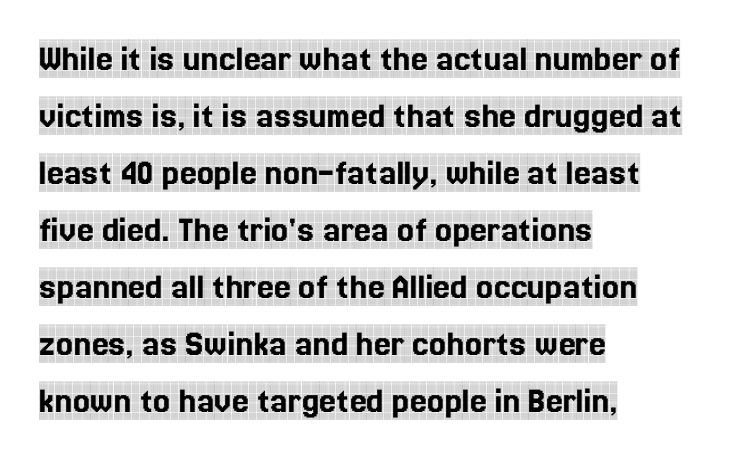
When letters stand straight like this, we call the style roman or upright. Character widths vary here, with narrow letters taking less room than wide ones. The strip under each line holds only bare page. There is no visible air inserted between adjacent glyphs. Line beginnings align vertically; line endings do not.
